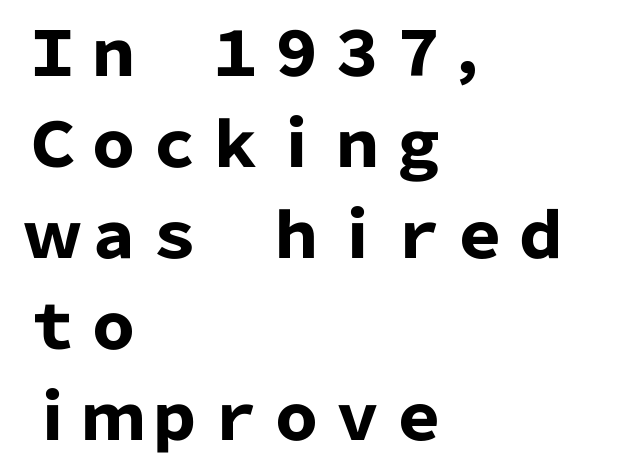
The image shows 61 px heavy sans-serif type, upright; set left-aligned, normal line spacing (1.49x), normal letter spacing, not underlined; low stroke contrast and a medium x-height.
